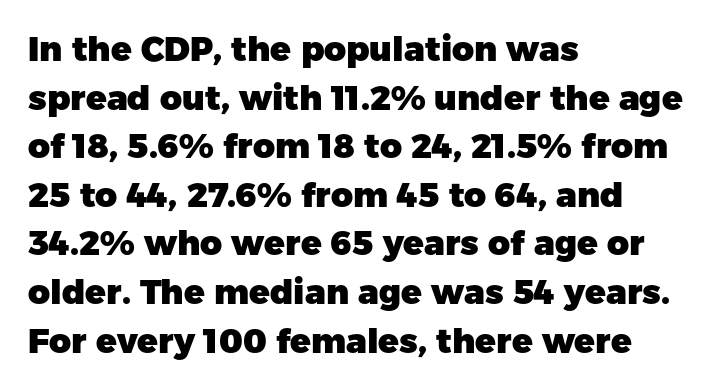
{"serif": "no", "italic": "no", "bold": "yes", "weight": "heavy", "width": "normal", "stroke_contrast": "low", "x_height": "medium", "monospaced": "no", "underline": "no", "align": "left", "line_spacing": "normal", "line_spacing_ratio": 1.43, "letter_spacing": "normal", "letter_spacing_em": 0.0, "glyph_px": 34}
